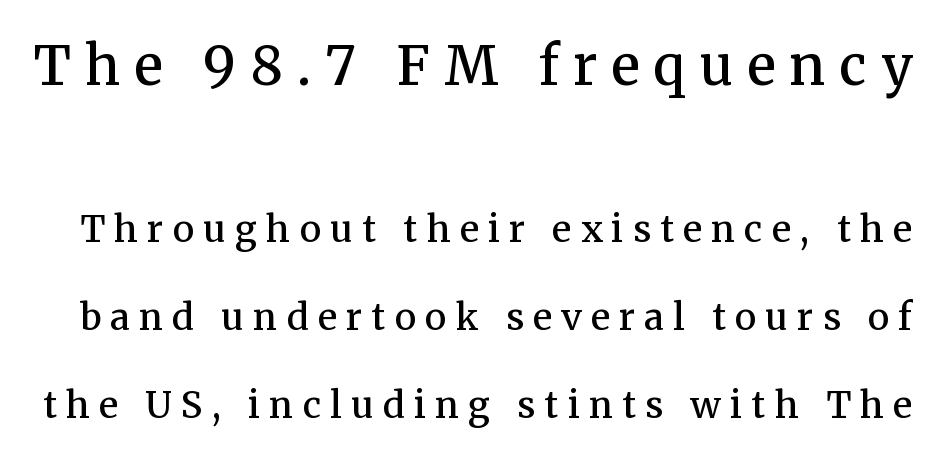
Q: Is the text bold? A: Semi-bold.
Q: Is the text italic (slanted)? A: No, it is upright.
Q: Is the typeface a serif or a sans-serif typeface? A: Serif.
Q: Is the text underlined? A: No.
Q: Is the spacing between letters normal or unusually wide? A: Unusually wide.
Q: Is the spacing between lines tight, normal or loose? A: Loose.
Q: Which block of text is set in a larger size, the first (top) or the second (bottom)? A: The first (top) one.
Q: Width (condensed, normal, or wide)? A: Normal.
Q: Stroke contrast? A: Medium.
Q: x-height? A: Medium.
Q: Monospaced? A: No.
